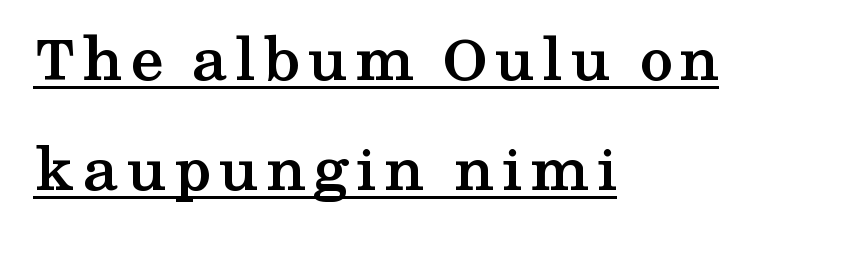
This sample carries an underscore along the baseline area. A roman cut, with each character standing at attention. The characters display serif detailing at their extremities. Note the varied advance widths — an 'i' is clearly narrower than an 'm'. The rows are spaced the way most documents space them. Compared with a centered layout, this one pins lines to the left instead.
